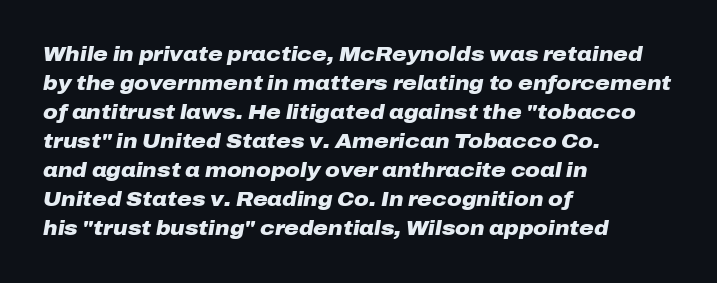
The image shows 20 px bold type, italic (leaning right); set left-aligned, normal line spacing (1.45x), normal letter spacing, not underlined.
